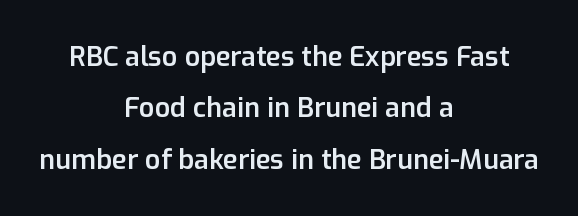
{"italic": "no", "bold": "semi", "underline": "no", "align": "center", "line_spacing": "loose", "line_spacing_ratio": 1.9, "letter_spacing": "normal", "letter_spacing_em": 0.0, "glyph_px": 27}
